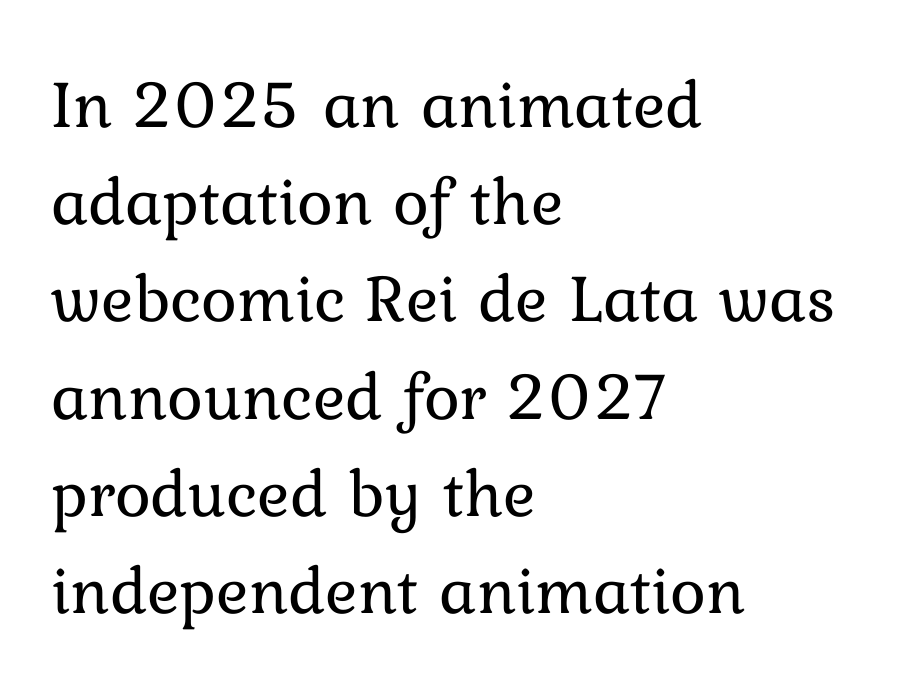
Q: Is the text bold? A: No.
Q: Is the text italic (slanted)? A: No, it is upright.
Q: Is the text underlined? A: No.
Q: How is the paragraph aligned? A: Left-aligned.
Q: Is the spacing between letters normal or unusually wide? A: Normal.
Q: Is the spacing between lines tight, normal or loose? A: Normal.
Q: Width (condensed, normal, or wide)? A: Normal.
Q: Stroke contrast? A: Low.
Q: x-height? A: Medium.
Q: Monospaced? A: No.
